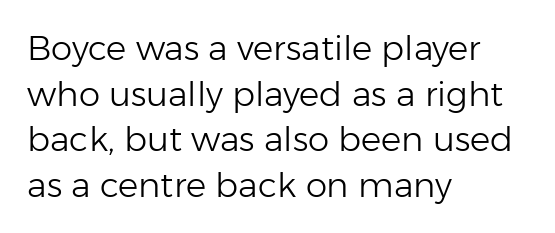
The image shows 34 px light sans-serif type, upright; set left-aligned, normal line spacing (1.34x), normal letter spacing, not underlined; low stroke contrast and a medium x-height.
